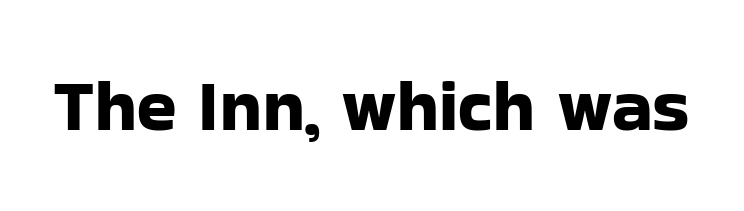
The image shows 73 px sans-serif type, upright; set normal letter spacing, not underlined; low stroke contrast and a medium x-height.
